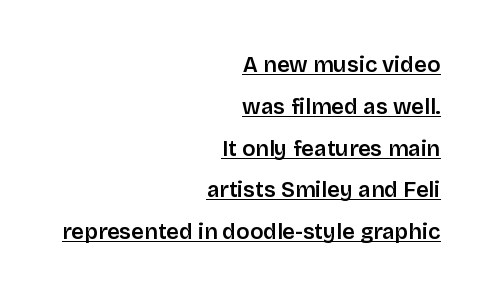
The specimen reads as upright at a glance. The line-height multiplier appears high, well above default. The gaps between neighbouring characters are ordinary and unremarkable. Typeset ragged left — the right edge is the straight one. Beneath each row of characters lies a ruled line.
